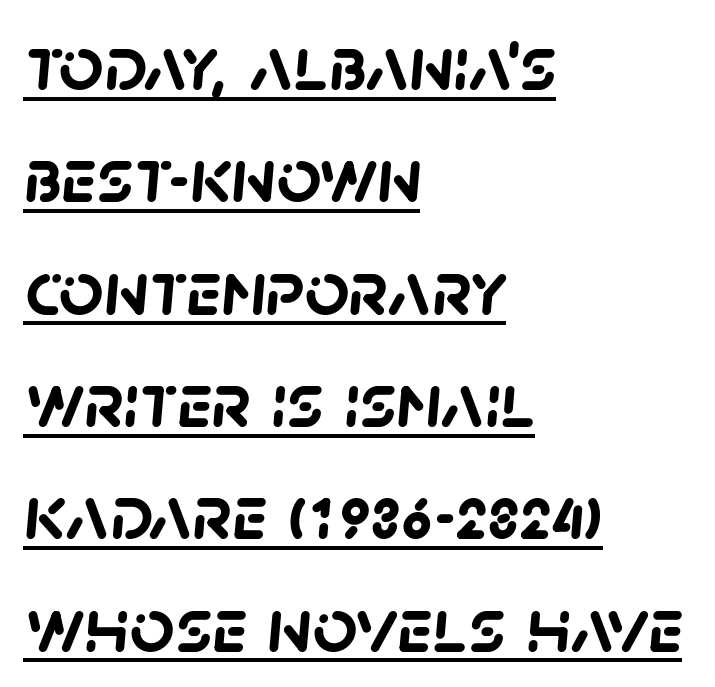
Q: Is the text bold? A: Yes.
Q: Is the typeface a serif or a sans-serif typeface? A: Sans-serif.
Q: Is the text underlined? A: Yes.
Q: How is the paragraph aligned? A: Left-aligned.
Q: Is the spacing between letters normal or unusually wide? A: Normal.
Q: Is the spacing between lines tight, normal or loose? A: Normal.
Q: Width (condensed, normal, or wide)? A: Normal.
Q: Stroke contrast? A: Low.
Q: x-height? A: Large.
Q: Monospaced? A: No.
